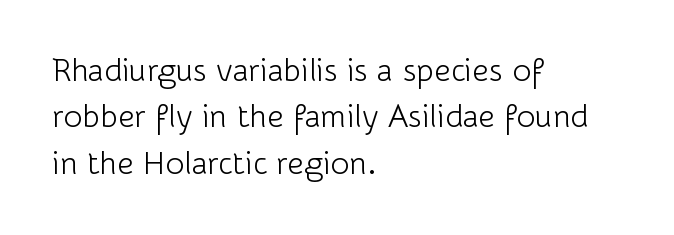
{"serif": "no", "italic": "no", "bold": "no", "weight": "light", "width": "normal", "stroke_contrast": "low", "x_height": "medium", "monospaced": "no", "underline": "no", "align": "left", "line_spacing": "normal", "line_spacing_ratio": 1.45, "letter_spacing": "normal", "letter_spacing_em": 0.0, "glyph_px": 32}
